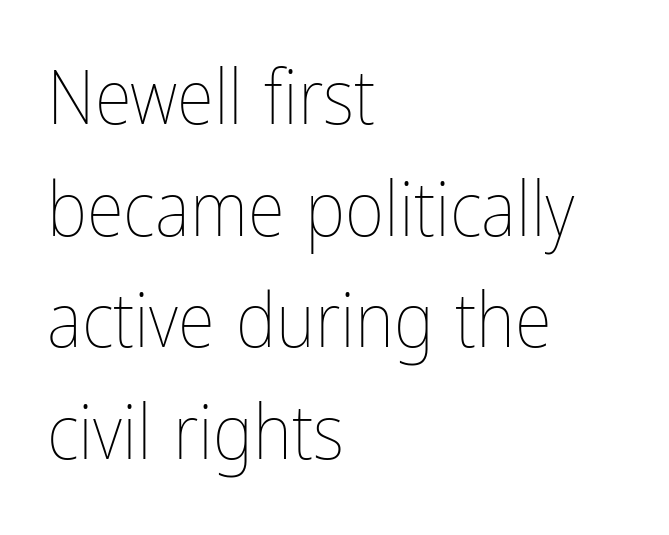
Q: Is the text bold? A: No.
Q: Is the text italic (slanted)? A: No, it is upright.
Q: Is the text underlined? A: No.
Q: How is the paragraph aligned? A: Left-aligned.
Q: Is the spacing between letters normal or unusually wide? A: Normal.
Q: Is the spacing between lines tight, normal or loose? A: Normal.
Q: Width (condensed, normal, or wide)? A: Condensed.
Q: Stroke contrast? A: Low.
Q: x-height? A: Medium.
Q: Monospaced? A: No.
